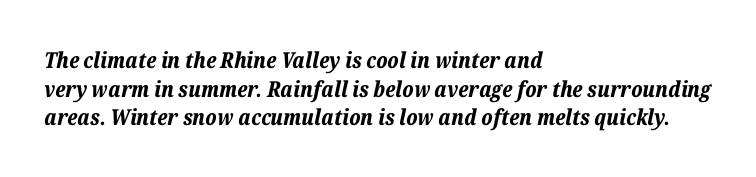
The image shows 22 px bold type, italic (leaning right); set left-aligned, normal line spacing (1.3x), normal letter spacing, not underlined.
